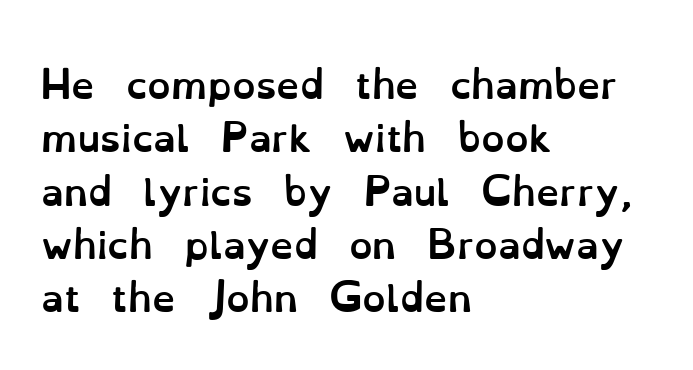
The image shows 37 px semibold type, upright; set left-aligned, normal line spacing (1.44x), normal letter spacing, not underlined; low stroke contrast and a small x-height.
